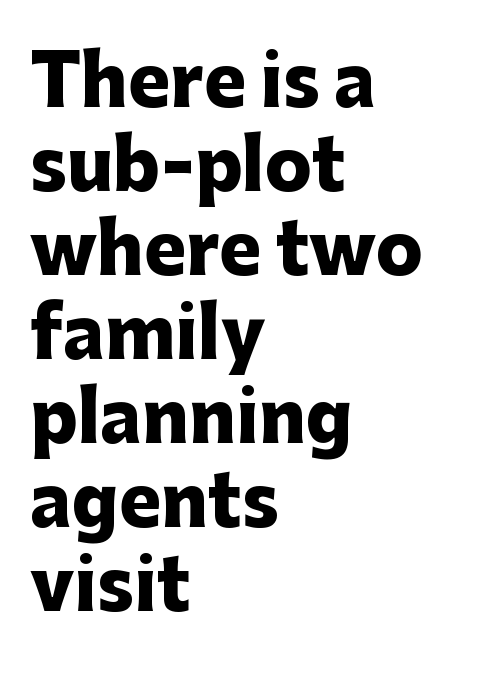
Q: Is the text bold? A: Yes.
Q: Is the text italic (slanted)? A: No, it is upright.
Q: Is the typeface a serif or a sans-serif typeface? A: Sans-serif.
Q: Is the text underlined? A: No.
Q: How is the paragraph aligned? A: Left-aligned.
Q: Is the spacing between letters normal or unusually wide? A: Normal.
Q: Width (condensed, normal, or wide)? A: Normal.
Q: Stroke contrast? A: Low.
Q: x-height? A: Medium.
Q: Monospaced? A: No.
